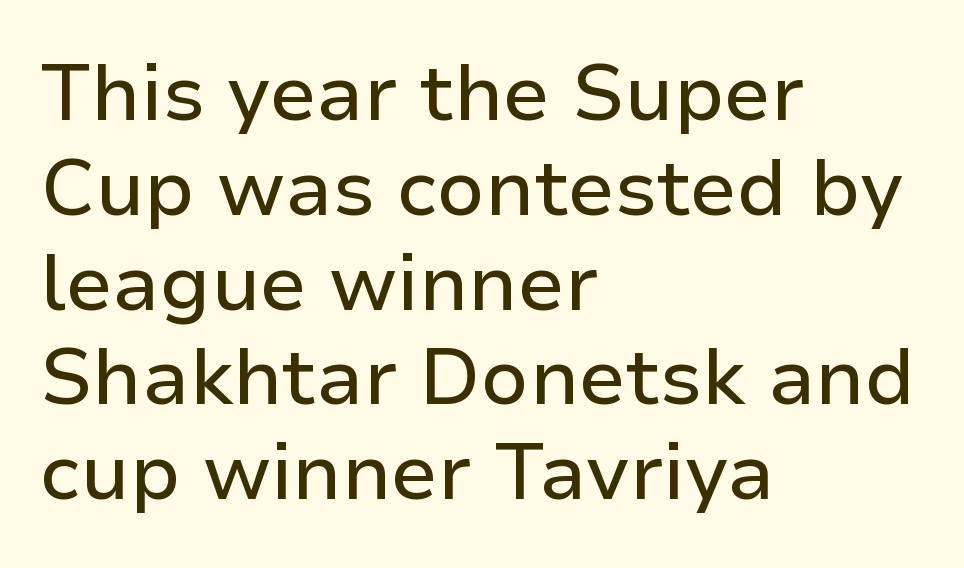
Q: Is the text italic (slanted)? A: No, it is upright.
Q: Is the typeface a serif or a sans-serif typeface? A: Sans-serif.
Q: Is the text underlined? A: No.
Q: How is the paragraph aligned? A: Left-aligned.
Q: Is the spacing between letters normal or unusually wide? A: Normal.
Q: Width (condensed, normal, or wide)? A: Normal.
Q: Stroke contrast? A: Low.
Q: x-height? A: Medium.
Q: Monospaced? A: No.
